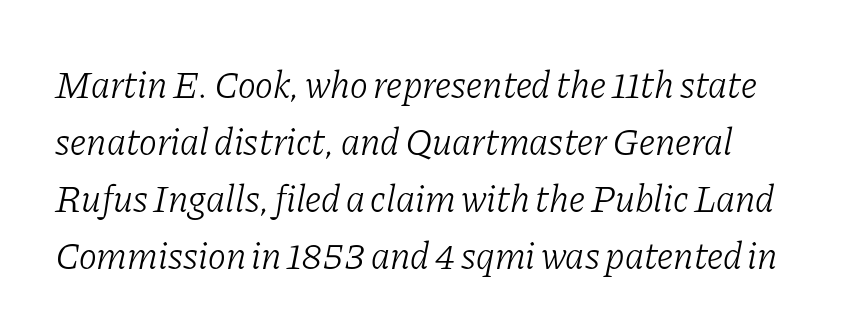
The image shows 38 px light serif type, italic (leaning right); set normal line spacing (1.5x), normal letter spacing, not underlined; low stroke contrast and a medium x-height.
